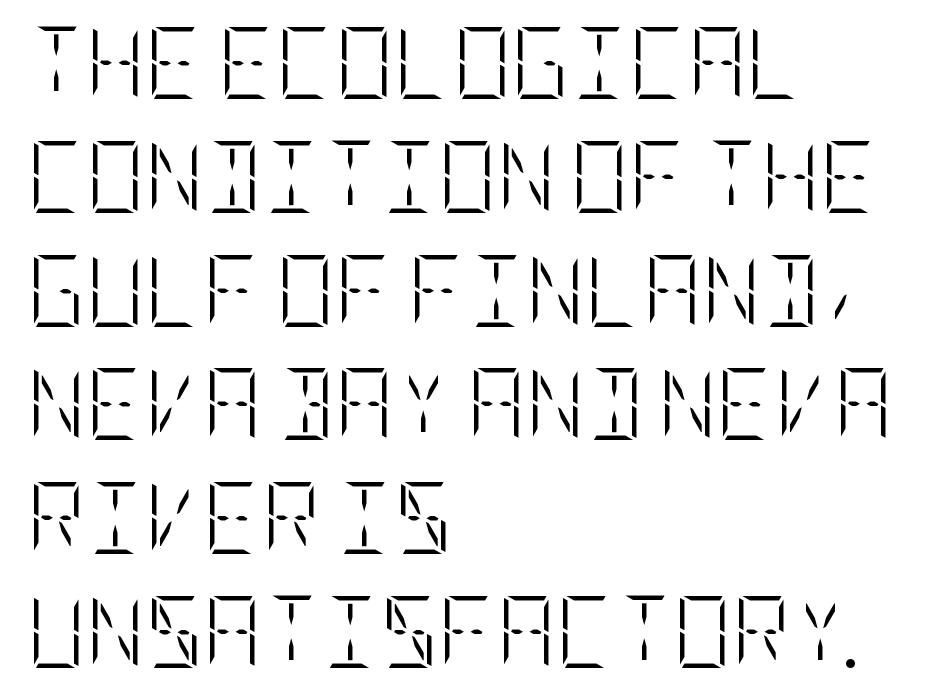
The vertical gap from one line to the next is medium. Is the letter spacing exaggerated? No — it looks like the ordinary default. Horizontally, the lines are justified to the leading edge only. Heft: none added — not bold. Only glyphs here, with clear space below each row.
